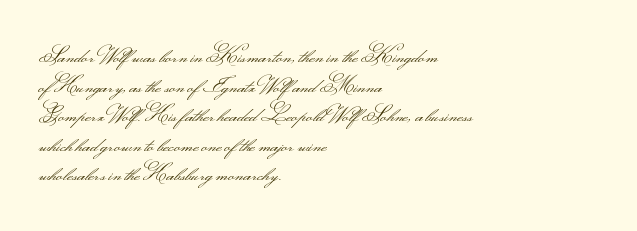
Q: Is the text bold? A: No.
Q: Is the text italic (slanted)? A: Yes.
Q: Is the text underlined? A: No.
Q: How is the paragraph aligned? A: Left-aligned.
Q: Is the spacing between letters normal or unusually wide? A: Normal.
Q: Is the spacing between lines tight, normal or loose? A: Normal.
